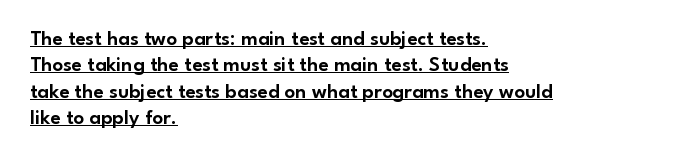
The image shows 21 px text type, upright; set left-aligned, normal line spacing (1.26x), normal letter spacing, underlined.
